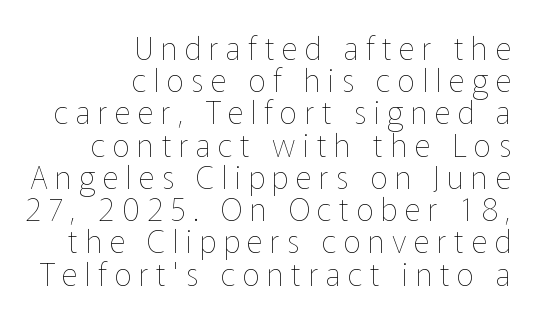
The image shows 31 px thin type, upright; set right-aligned, tight line spacing (1.04x), unusually wide letter spacing (+0.24 em), not underlined; low stroke contrast and a medium x-height.
